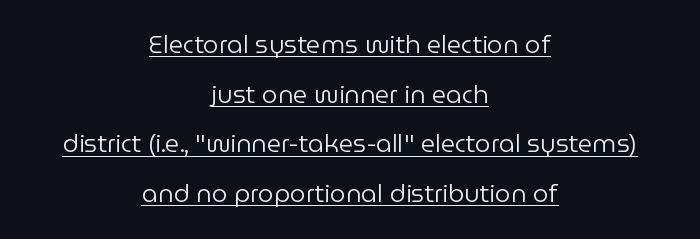
This is the regular roman posture of the typeface. Does the leading feel generous? Absolutely, it's lavish. The rendering uses the underline text-decoration. Between one letter and the next there's only the usual sliver of space. The letterforms sit at book weight or below.
